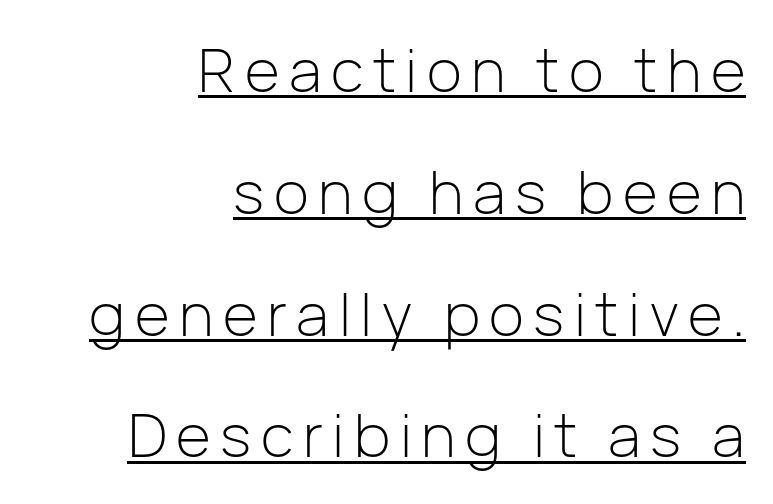
Q: Is the text bold? A: No.
Q: Is the text italic (slanted)? A: No, it is upright.
Q: Is the typeface a serif or a sans-serif typeface? A: Sans-serif.
Q: Is the text underlined? A: Yes.
Q: How is the paragraph aligned? A: Right-aligned.
Q: Is the spacing between lines tight, normal or loose? A: Loose.
Q: Width (condensed, normal, or wide)? A: Normal.
Q: Stroke contrast? A: Low.
Q: x-height? A: Medium.
Q: Monospaced? A: No.
